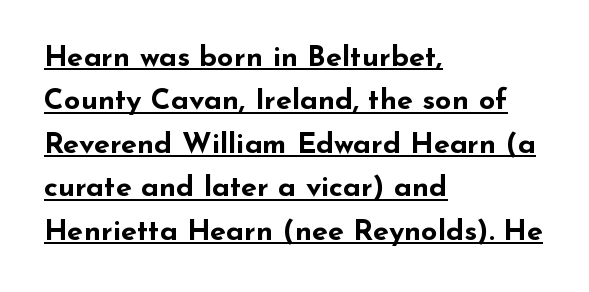
Line beginnings align vertically; line endings do not. The font family rendered here belongs to the sans-serif group. This sample uses plain, unmodified letter spacing. In terms of posture, this sample is upright. A typesetter would call this proportional, since set widths differ per character.
